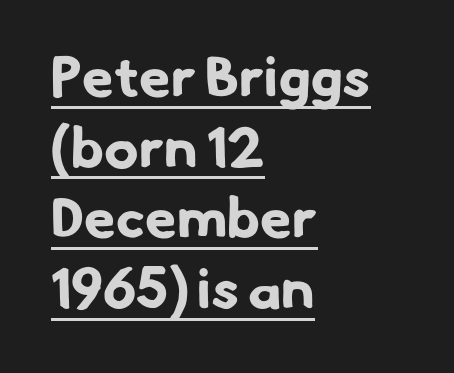
The setting favours the left margin, as ordinary paragraphs usually do. Note the varied advance widths — an 'i' is clearly narrower than an 'm'. Every word sits above its own underline. How are the letters spaced? Ordinarily, with no added tracking.
